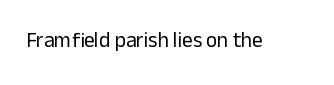
Q: Is the text bold? A: No.
Q: Is the text italic (slanted)? A: No, it is upright.
Q: Is the text underlined? A: No.
Q: Is the spacing between letters normal or unusually wide? A: Normal.
